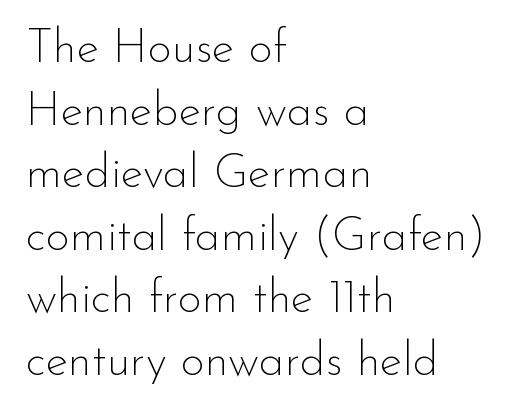
The image shows 47 px thin sans-serif type, upright; set left-aligned, normal line spacing (1.33x), normal letter spacing, not underlined; low stroke contrast and a small x-height.
